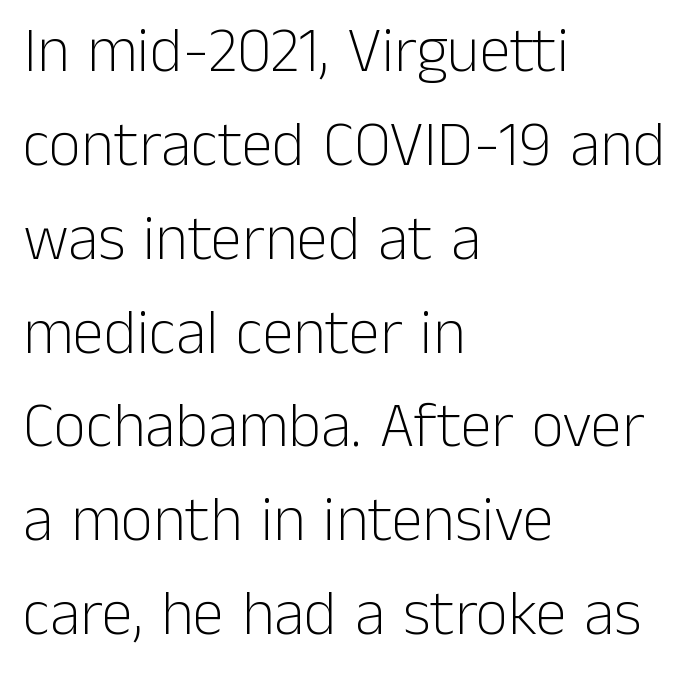
Underline: absent. Classification — sans serif. Letters have the restrained weight of plain body copy at most. Standard letterfit; no display-style spreading of the glyphs.
